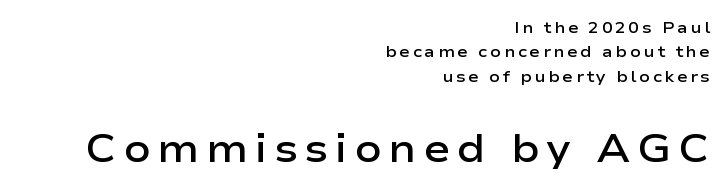
Q: Is the text bold? A: Semi-bold.
Q: Is the text italic (slanted)? A: No, it is upright.
Q: Is the typeface a serif or a sans-serif typeface? A: Sans-serif.
Q: Is the text underlined? A: No.
Q: How is the paragraph aligned? A: Right-aligned.
Q: Is the spacing between lines tight, normal or loose? A: Normal.
Q: Which block of text is set in a larger size, the first (top) or the second (bottom)? A: The second (bottom) one.
Q: Width (condensed, normal, or wide)? A: Wide.
Q: Stroke contrast? A: Low.
Q: x-height? A: Medium.
Q: Monospaced? A: No.
